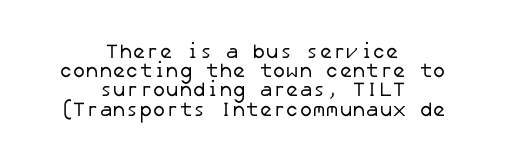
Q: Is the text bold? A: No.
Q: Is the text underlined? A: No.
Q: How is the paragraph aligned? A: Centered.
Q: Is the spacing between letters normal or unusually wide? A: Normal.
Q: Is the spacing between lines tight, normal or loose? A: Tight.
